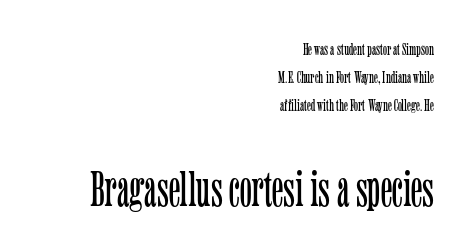
{"serif": "yes", "italic": "no", "bold": "no", "weight": "light", "width": "condensed", "stroke_contrast": "low", "x_height": "medium", "monospaced": "no", "underline": "no", "align": "right", "line_spacing": "normal", "line_spacing_ratio": 1.64, "letter_spacing": "normal", "letter_spacing_em": 0.0, "larger_block": "second", "size_ratio": 2.94, "glyph_px": 50}
